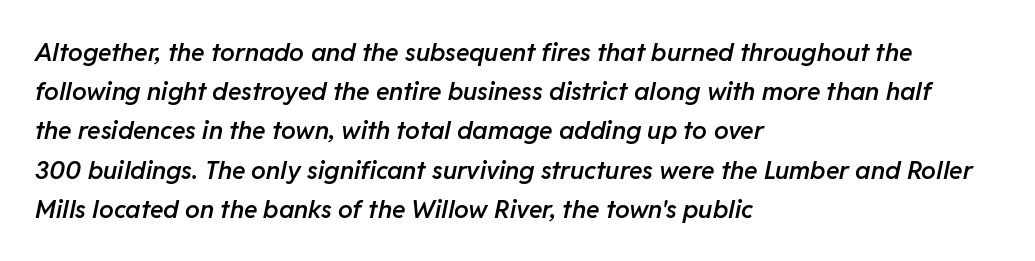
The image shows 25 px text type, italic (leaning right); set left-aligned, normal line spacing (1.57x), normal letter spacing, not underlined.
